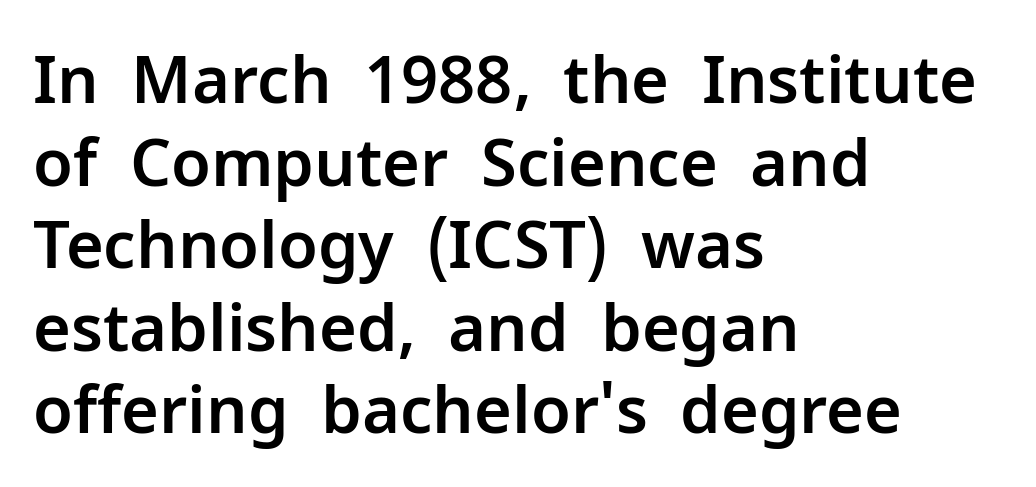
The image shows 65 px sans-serif type, upright; set left-aligned, normal line spacing (1.27x), normal letter spacing, not underlined; low stroke contrast and a medium x-height.
